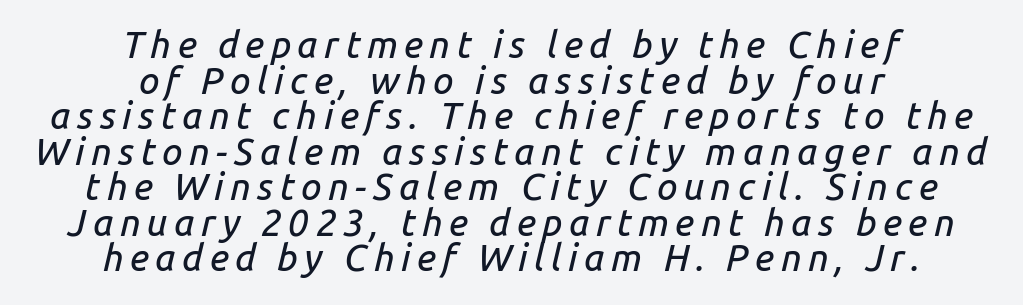
Q: Is the text italic (slanted)? A: Yes, it leans right by about 14 degrees.
Q: Is the text underlined? A: No.
Q: How is the paragraph aligned? A: Centered.
Q: Is the spacing between lines tight, normal or loose? A: Tight.
Q: Width (condensed, normal, or wide)? A: Normal.
Q: Stroke contrast? A: Low.
Q: x-height? A: Medium.
Q: Monospaced? A: No.
